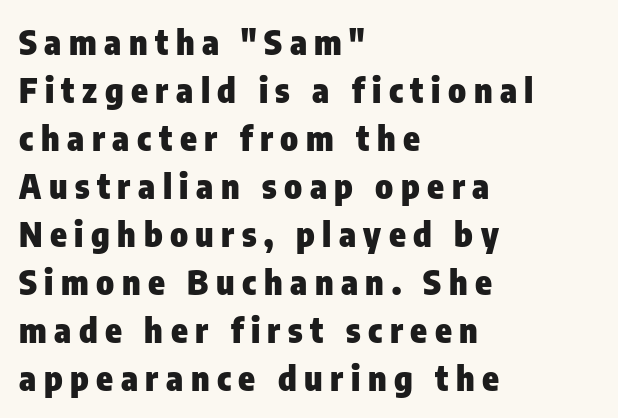
The baseline area is clear. Upright lettering throughout. Tracking here is generous; glyphs stand well apart from one another. The designer left line spacing at the default.
